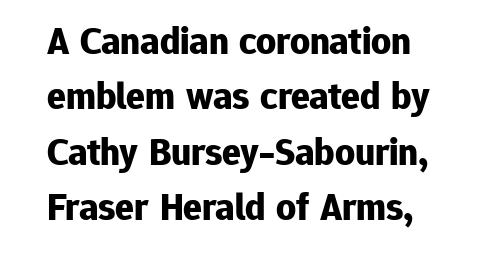
{"serif": "no", "italic": "no", "bold": "yes", "weight": "bold", "width": "normal", "stroke_contrast": "low", "x_height": "medium", "monospaced": "no", "underline": "no", "line_spacing": "normal", "line_spacing_ratio": 1.42, "letter_spacing": "normal", "letter_spacing_em": 0.0, "glyph_px": 39}
